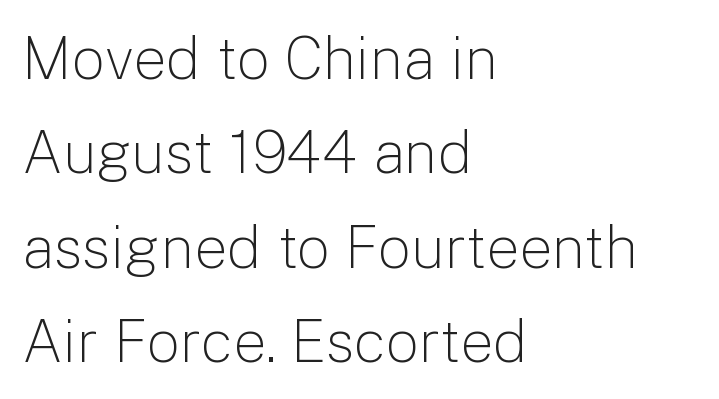
Q: Is the text bold? A: No.
Q: Is the text italic (slanted)? A: No, it is upright.
Q: Is the typeface a serif or a sans-serif typeface? A: Sans-serif.
Q: Is the text underlined? A: No.
Q: How is the paragraph aligned? A: Left-aligned.
Q: Is the spacing between letters normal or unusually wide? A: Normal.
Q: Is the spacing between lines tight, normal or loose? A: Normal.
Q: Width (condensed, normal, or wide)? A: Normal.
Q: Stroke contrast? A: Low.
Q: x-height? A: Medium.
Q: Monospaced? A: No.
